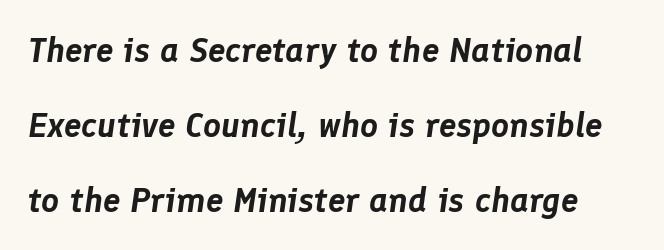
{"italic": "yes", "lean": "right", "slant_degrees": 8, "width": "normal", "stroke_contrast": "low", "x_height": "medium", "monospaced": "no", "underline": "no", "line_spacing": "loose", "line_spacing_ratio": 2.15, "letter_spacing": "normal", "letter_spacing_em": 0.0, "glyph_px": 35}
